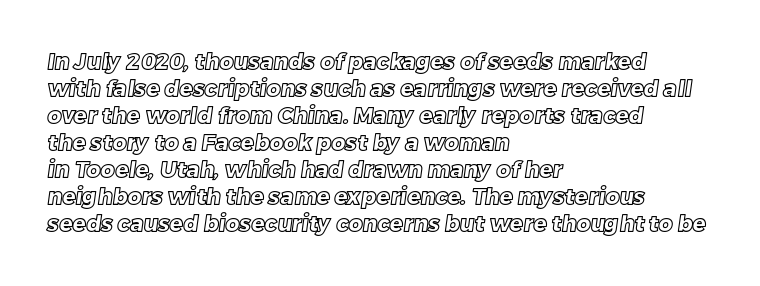
The image shows 22 px text type; set left-aligned, line spacing 1.23x, normal letter spacing, not underlined.
